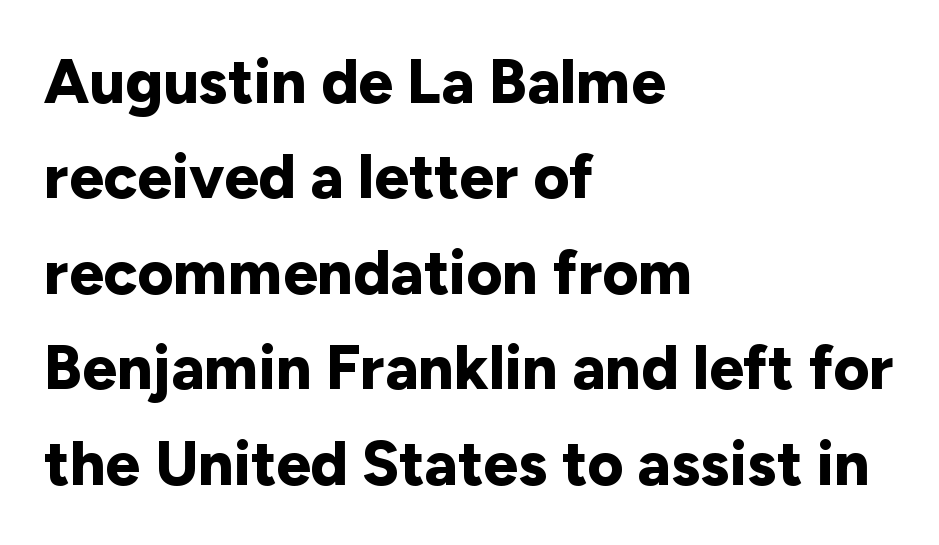
{"serif": "no", "italic": "no", "bold": "yes", "weight": "bold", "width": "normal", "stroke_contrast": "low", "x_height": "medium", "monospaced": "no", "underline": "no", "align": "left", "line_spacing": "normal", "line_spacing_ratio": 1.54, "letter_spacing": "normal", "letter_spacing_em": 0.0, "glyph_px": 62}
